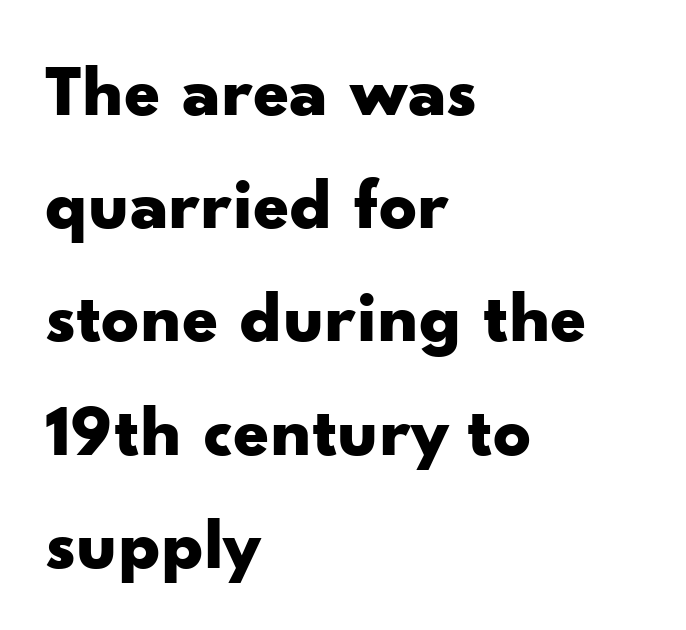
Quick note: interline space is typical. The characters look thick and weighty, a clear bold. Where is the straight margin? On the left. Each word holds together tightly as a unit, with standard inter-letter gaps. Serifs: no, the terminals of the letterforms are clean. The typography opts for an upright posture over an oblique one.
